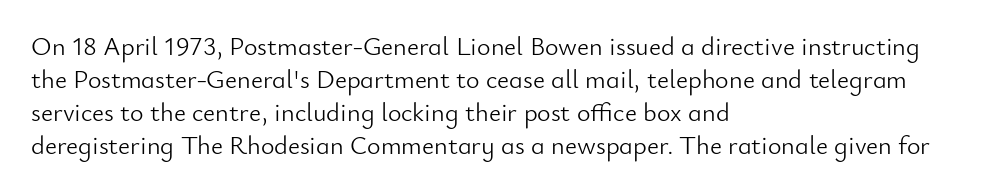
Q: Is the text bold? A: No.
Q: Is the text italic (slanted)? A: No, it is upright.
Q: Is the text underlined? A: No.
Q: How is the paragraph aligned? A: Left-aligned.
Q: Is the spacing between letters normal or unusually wide? A: Normal.
Q: Is the spacing between lines tight, normal or loose? A: Normal.
